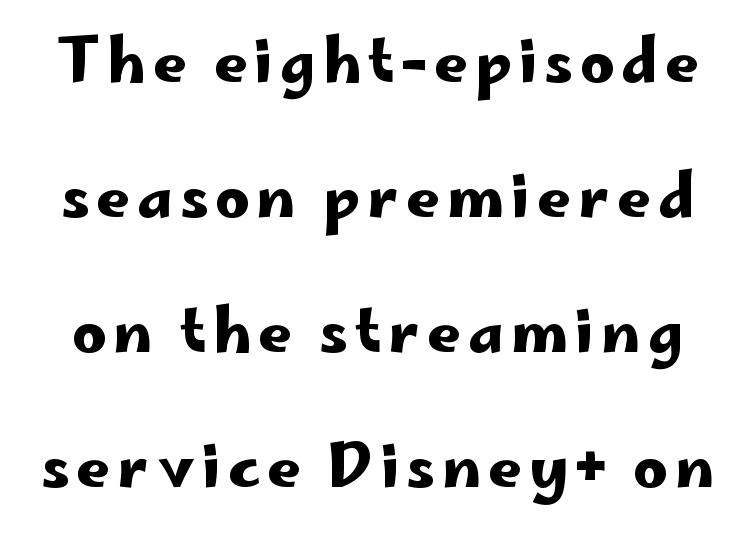
Q: Is the text italic (slanted)? A: No, it is upright.
Q: Is the typeface a serif or a sans-serif typeface? A: Sans-serif.
Q: Is the text underlined? A: No.
Q: Is the spacing between lines tight, normal or loose? A: Loose.
Q: Width (condensed, normal, or wide)? A: Wide.
Q: Stroke contrast? A: Low.
Q: x-height? A: Small.
Q: Monospaced? A: No.
